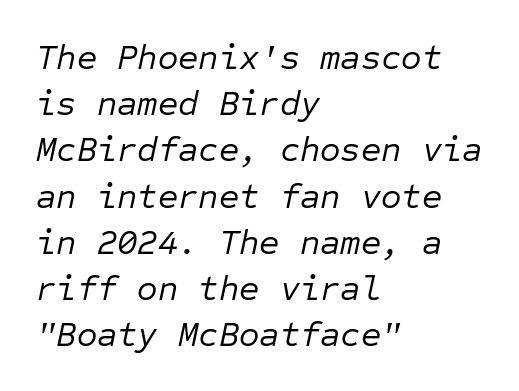
Unmarked baselines from the first word to the last. The letterforms sit shoulder to shoulder at normal distance. Compared with ordinary roman type, these characters are visibly tilted. The passage is arranged the way most books set body copy — flush left.
